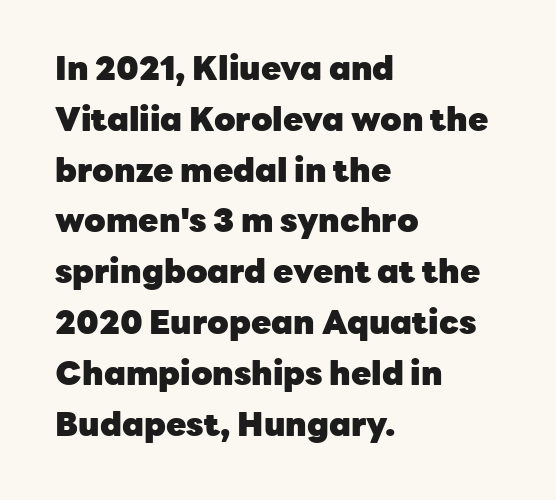
The image shows 33 px heavy sans-serif type, upright; set left-aligned, normal line spacing (1.54x), normal letter spacing, not underlined; low stroke contrast and a medium x-height.
